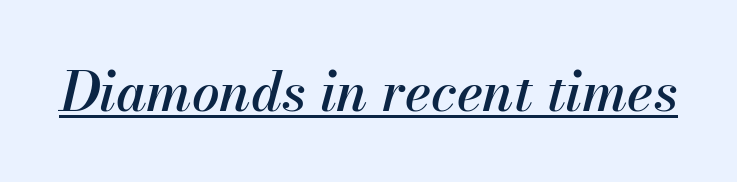
Q: Is the text italic (slanted)? A: Yes, it leans right by about 13 degrees.
Q: Is the text underlined? A: Yes.
Q: Is the spacing between letters normal or unusually wide? A: Normal.
Q: Width (condensed, normal, or wide)? A: Normal.
Q: Stroke contrast? A: Medium.
Q: x-height? A: Small.
Q: Monospaced? A: No.
